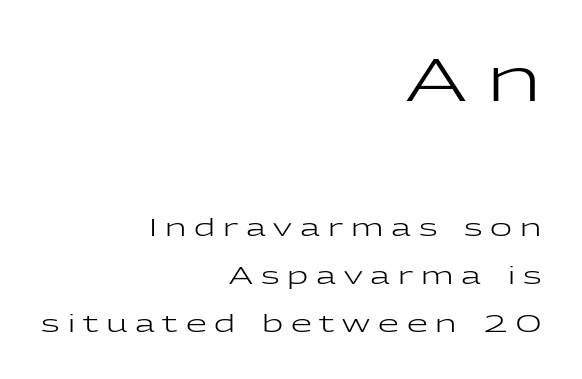
{"serif": "no", "italic": "no", "bold": "no", "weight": "regular", "width": "wide", "stroke_contrast": "low", "x_height": "medium", "monospaced": "no", "underline": "no", "align": "right", "line_spacing": "loose", "line_spacing_ratio": 2.0, "letter_spacing": "wide", "letter_spacing_em": 0.33, "larger_block": "first", "size_ratio": 2.54, "glyph_px": 61}
